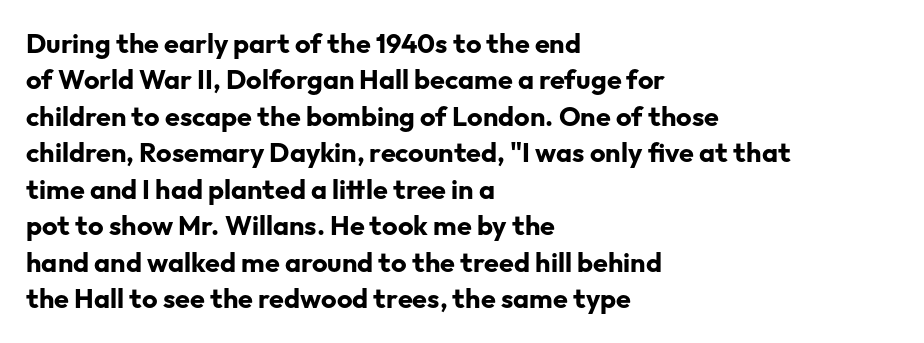
Q: Is the text bold? A: Yes.
Q: Is the text italic (slanted)? A: No, it is upright.
Q: Is the text underlined? A: No.
Q: How is the paragraph aligned? A: Left-aligned.
Q: Is the spacing between letters normal or unusually wide? A: Normal.
Q: Is the spacing between lines tight, normal or loose? A: Normal.
